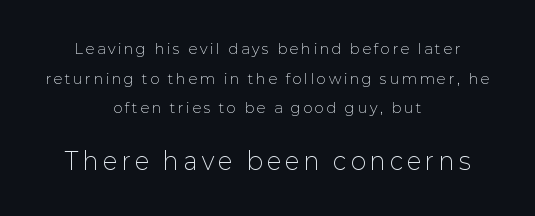
The image shows 23 px text type, upright; set centered, loose line spacing (2.12x), unusually wide letter spacing (+0.2 em), not underlined; the second (bottom) block is 1.64x larger.
